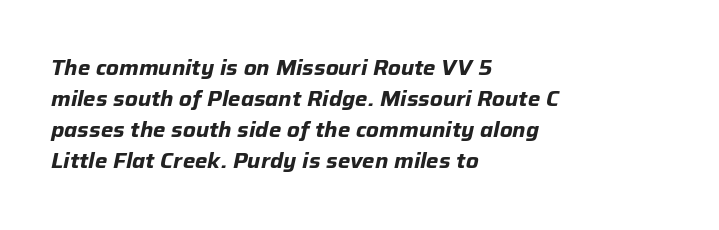
{"italic": "yes", "lean": "right", "slant_degrees": 12, "bold": "yes", "underline": "no", "align": "left", "line_spacing": "normal", "line_spacing_ratio": 1.48, "letter_spacing": "normal", "letter_spacing_em": 0.0, "glyph_px": 21}
